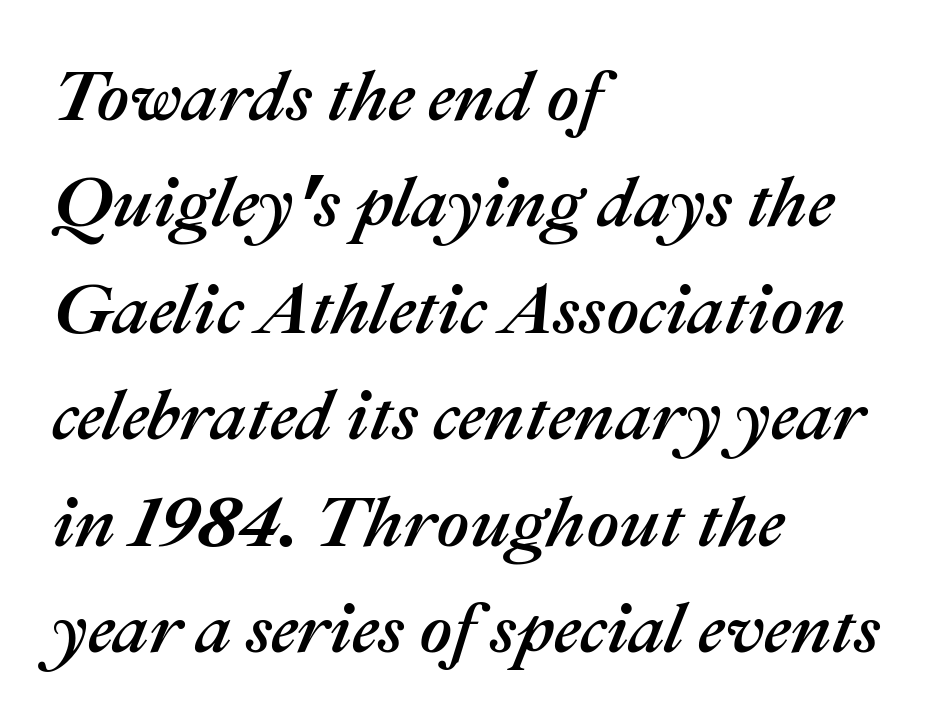
{"italic": "yes", "lean": "right", "slant_degrees": 22, "width": "normal", "stroke_contrast": "medium", "x_height": "medium", "monospaced": "no", "underline": "no", "align": "left", "line_spacing": "normal", "line_spacing_ratio": 1.5, "letter_spacing": "normal", "letter_spacing_em": 0.0, "glyph_px": 71}
